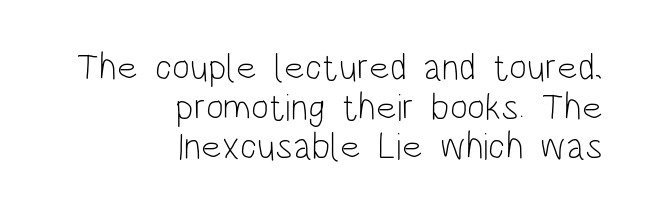
The image shows 38 px light, condensed sans-serif type, upright; set right-aligned, tight line spacing (1.04x), normal letter spacing, not underlined; low stroke contrast and a large x-height.
